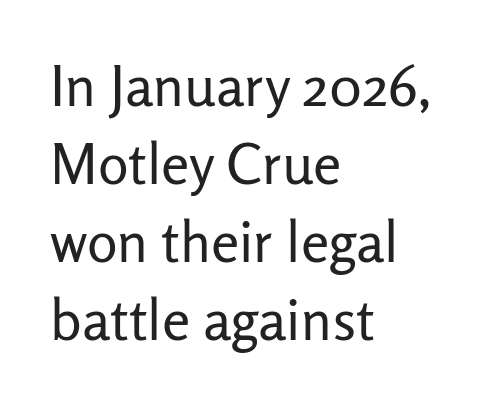
The paragraph has a hard left edge and a soft right edge. Does the lettering tilt? It doesn't — this is upright. If you measured baseline to baseline, you'd find a middling distance. A typesetter would call this proportional, since set widths differ per character.
